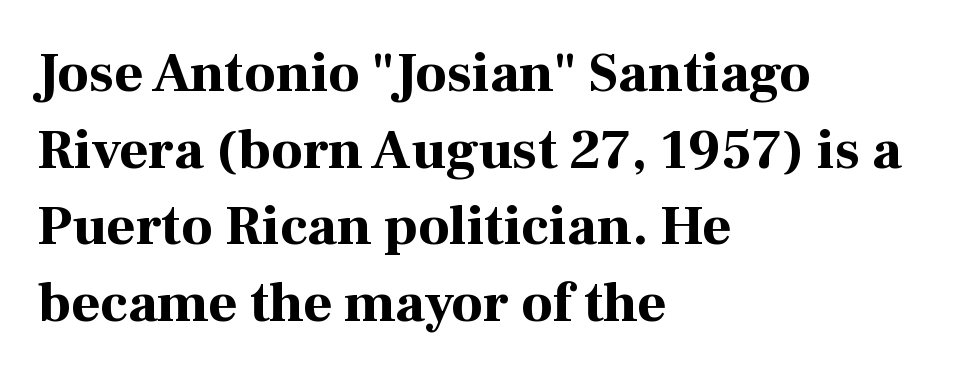
The image shows 56 px bold serif type, upright; set left-aligned, normal line spacing (1.37x), normal letter spacing, not underlined; high stroke contrast and a medium x-height.
